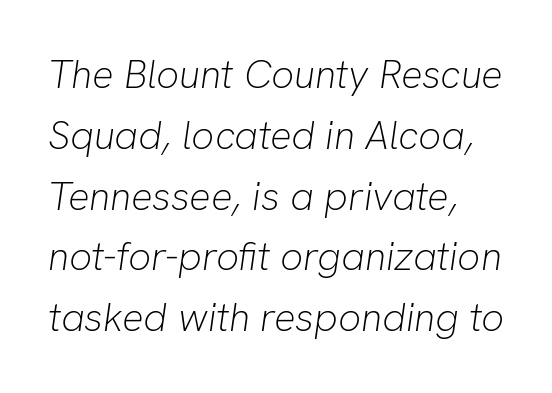
The image shows 40 px light type, italic (leaning right); set left-aligned, normal line spacing (1.52x), normal letter spacing, not underlined; low stroke contrast and a medium x-height.
